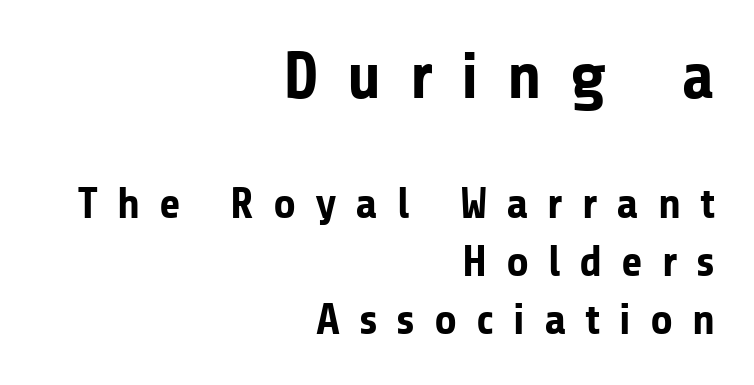
{"serif": "no", "italic": "no", "bold": "yes", "weight": "bold", "width": "normal", "stroke_contrast": "low", "x_height": "medium", "monospaced": "no", "underline": "no", "align": "right", "line_spacing": "normal", "line_spacing_ratio": 1.32, "letter_spacing": "wide", "letter_spacing_em": 0.43, "larger_block": "first", "size_ratio": 1.5, "glyph_px": 66}
